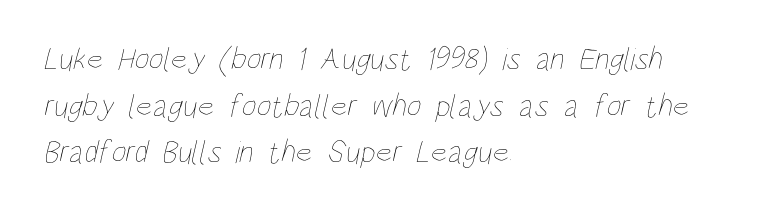
A bare baseline throughout the passage. Summary of vertical rhythm: regular, with standard interline spacing. The rendering uses natural spacing where letterforms have individual widths. Heft: none added — not bold.
